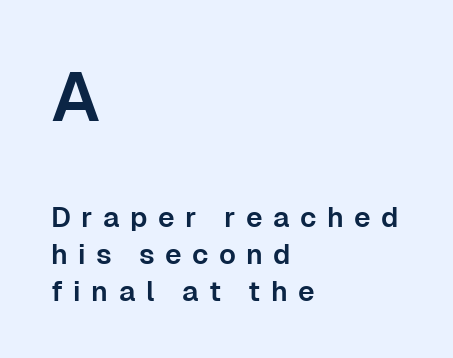
{"serif": "no", "italic": "no", "width": "normal", "stroke_contrast": "low", "x_height": "medium", "monospaced": "no", "underline": "no", "align": "left", "line_spacing": "normal", "line_spacing_ratio": 1.33, "letter_spacing": "wide", "letter_spacing_em": 0.37, "larger_block": "first", "size_ratio": 2.46, "glyph_px": 69}
